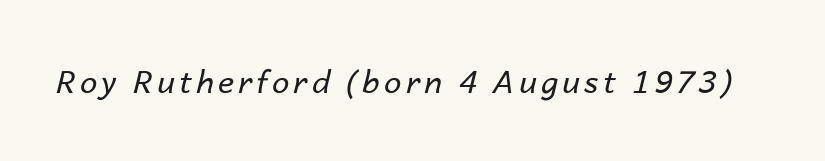
Looks like regular typesetting: each glyph gets only the width it needs. Letters have the restrained weight of plain body copy at most. Slant detected: the letters are inclined. The baseline area is clear.
